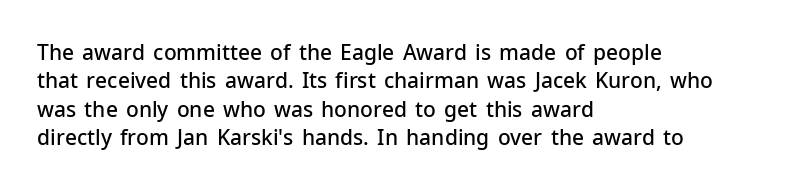
{"italic": "no", "bold": "semi", "underline": "no", "align": "left", "line_spacing": "normal", "line_spacing_ratio": 1.35, "letter_spacing": "normal", "letter_spacing_em": 0.0, "glyph_px": 21}
